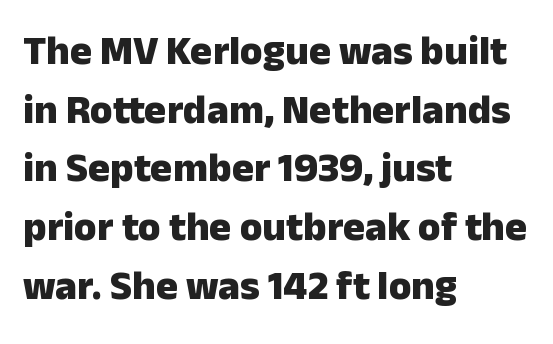
The image shows 41 px heavy sans-serif type, upright; set left-aligned, normal line spacing (1.43x), normal letter spacing, not underlined; low stroke contrast and a medium x-height.
